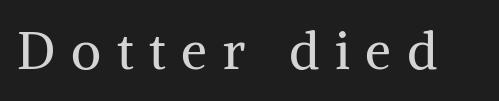
Spacing verdict: proportional, widths tailored to each character. Are there feet on the stems? There are — it's a serif. Anything drawn beneath the words? Only blank space. This sample uses an upright cut, with every glyph sitting square on the baseline. Stems here are at most as thick as an everyday book face.
